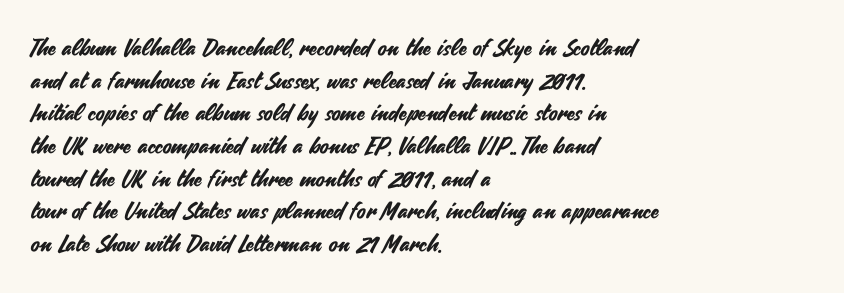
Q: Is the text italic (slanted)? A: Yes.
Q: Is the text underlined? A: No.
Q: How is the paragraph aligned? A: Left-aligned.
Q: Is the spacing between letters normal or unusually wide? A: Normal.
Q: Is the spacing between lines tight, normal or loose? A: Normal.
